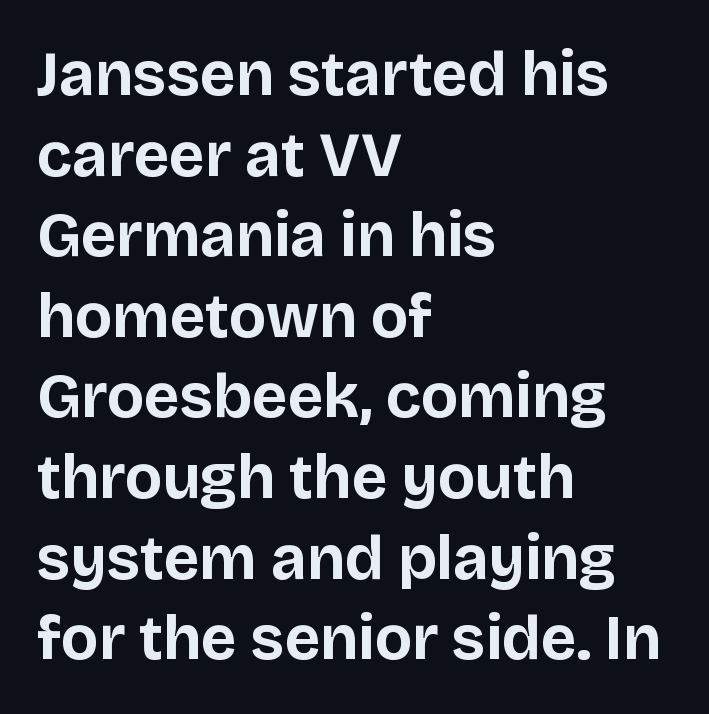
Q: Is the text bold? A: Yes.
Q: Is the text italic (slanted)? A: No, it is upright.
Q: Is the typeface a serif or a sans-serif typeface? A: Sans-serif.
Q: Is the text underlined? A: No.
Q: How is the paragraph aligned? A: Left-aligned.
Q: Is the spacing between letters normal or unusually wide? A: Normal.
Q: Is the spacing between lines tight, normal or loose? A: Normal.
Q: Width (condensed, normal, or wide)? A: Normal.
Q: Stroke contrast? A: Low.
Q: x-height? A: Large.
Q: Monospaced? A: No.
